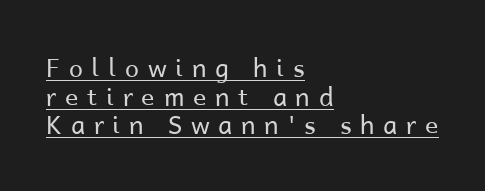
The letters stand straight up with perfectly vertical stems. Notice how a bar underscores the lettering throughout. Baseline-to-baseline distance is barely more than the letter height. Someone cranked the tracking dial way up on this one. The paragraph has a hard left edge and a soft right edge.
